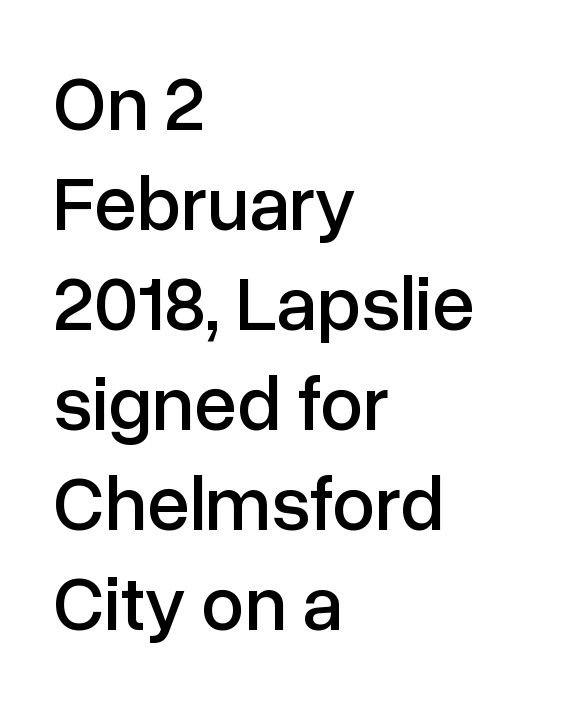
{"serif": "no", "italic": "no", "width": "normal", "stroke_contrast": "low", "x_height": "medium", "monospaced": "no", "underline": "no", "align": "left", "line_spacing": "normal", "line_spacing_ratio": 1.3, "letter_spacing": "normal", "letter_spacing_em": 0.0, "glyph_px": 77}
